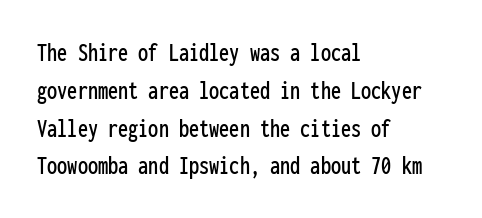
{"italic": "no", "underline": "no", "align": "left", "line_spacing": "normal", "line_spacing_ratio": 1.4, "letter_spacing": "normal", "letter_spacing_em": 0.0, "glyph_px": 27}
